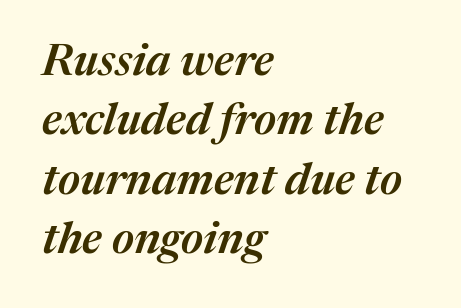
Q: Is the text bold? A: Semi-bold.
Q: Is the text italic (slanted)? A: Yes, it leans right by about 17 degrees.
Q: Is the text underlined? A: No.
Q: How is the paragraph aligned? A: Left-aligned.
Q: Is the spacing between letters normal or unusually wide? A: Normal.
Q: Is the spacing between lines tight, normal or loose? A: Normal.
Q: Width (condensed, normal, or wide)? A: Normal.
Q: Stroke contrast? A: Medium.
Q: x-height? A: Medium.
Q: Monospaced? A: No.
